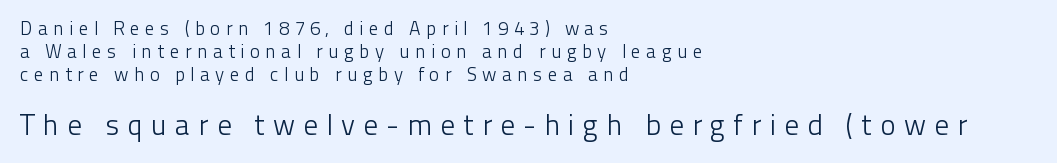
Spacing verdict: proportional, widths tailored to each character. A student would call this left alignment; a typographer would say flush left, rag right. Is this a heavy cut? Hardly; it is regular or lighter. What kind of face is this? One without serifs — a sans.
